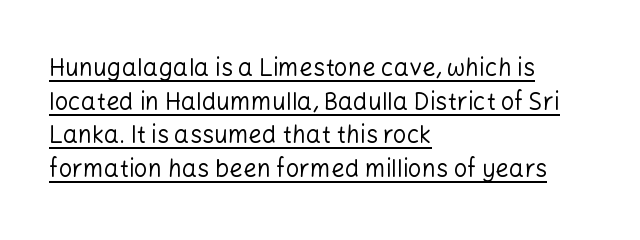
{"italic": "no", "bold": "no", "underline": "yes", "align": "left", "line_spacing": "normal", "line_spacing_ratio": 1.4, "letter_spacing": "normal", "letter_spacing_em": 0.0, "glyph_px": 24}
